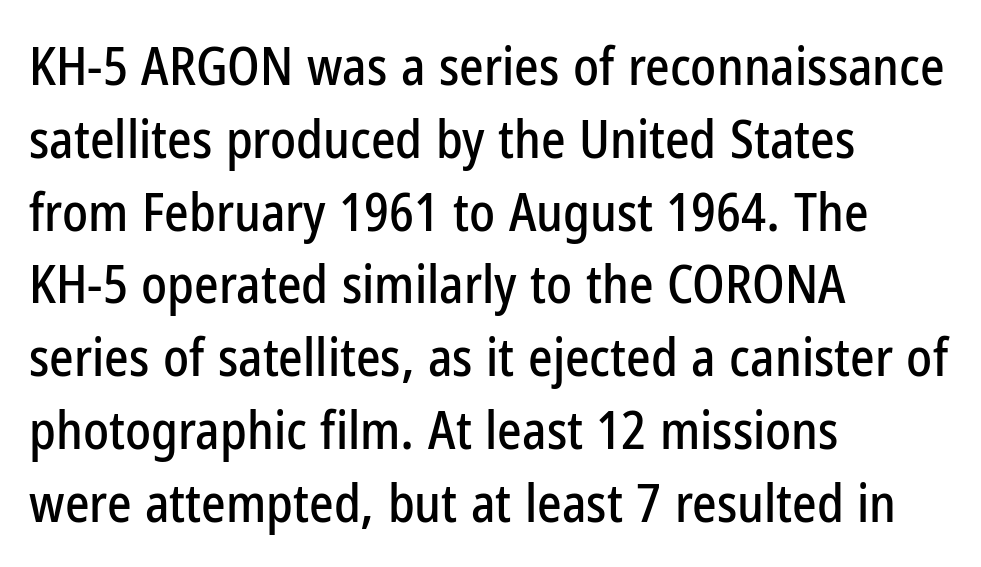
The image shows 52 px condensed sans-serif type, upright; set left-aligned, normal line spacing (1.4x), normal letter spacing, not underlined; low stroke contrast and a medium x-height.
